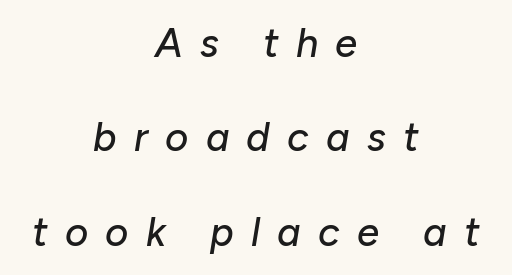
{"italic": "yes", "lean": "right", "slant_degrees": 10, "width": "normal", "stroke_contrast": "low", "x_height": "medium", "monospaced": "no", "underline": "no", "align": "center", "line_spacing": "loose", "line_spacing_ratio": 2.36, "letter_spacing": "wide", "letter_spacing_em": 0.43, "glyph_px": 40}
